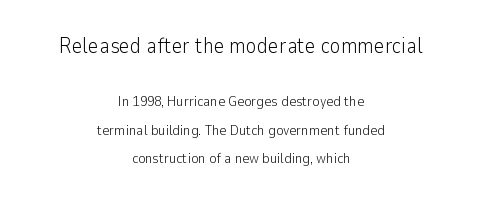
{"italic": "no", "bold": "no", "underline": "no", "align": "center", "line_spacing": "loose", "line_spacing_ratio": 2.05, "letter_spacing": "normal", "letter_spacing_em": 0.0, "larger_block": "first", "size_ratio": 1.5, "glyph_px": 21}
